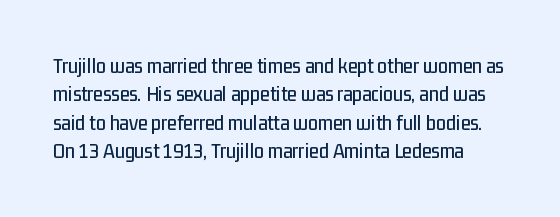
Q: Is the text italic (slanted)? A: No, it is upright.
Q: Is the text underlined? A: No.
Q: Is the spacing between letters normal or unusually wide? A: Normal.
Q: Is the spacing between lines tight, normal or loose? A: Normal.
